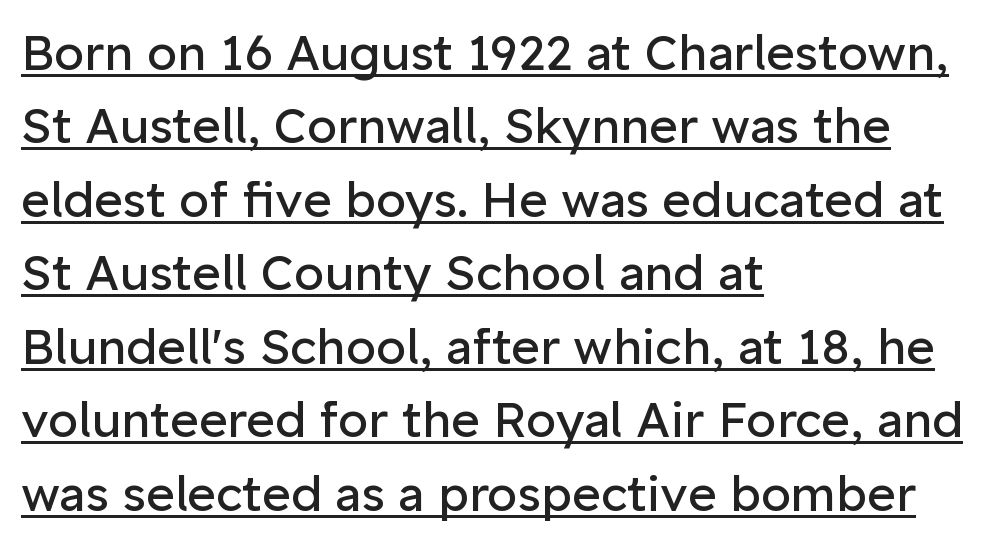
Q: Is the text bold? A: No.
Q: Is the text italic (slanted)? A: No, it is upright.
Q: Is the typeface a serif or a sans-serif typeface? A: Sans-serif.
Q: Is the text underlined? A: Yes.
Q: How is the paragraph aligned? A: Left-aligned.
Q: Is the spacing between letters normal or unusually wide? A: Normal.
Q: Is the spacing between lines tight, normal or loose? A: Normal.
Q: Width (condensed, normal, or wide)? A: Normal.
Q: Stroke contrast? A: Low.
Q: x-height? A: Medium.
Q: Monospaced? A: No.
